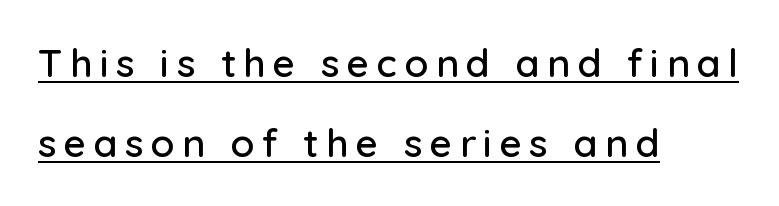
{"serif": "no", "italic": "no", "width": "normal", "stroke_contrast": "low", "x_height": "medium", "monospaced": "no", "underline": "yes", "align": "left", "line_spacing": "loose", "line_spacing_ratio": 2.06, "glyph_px": 39}
